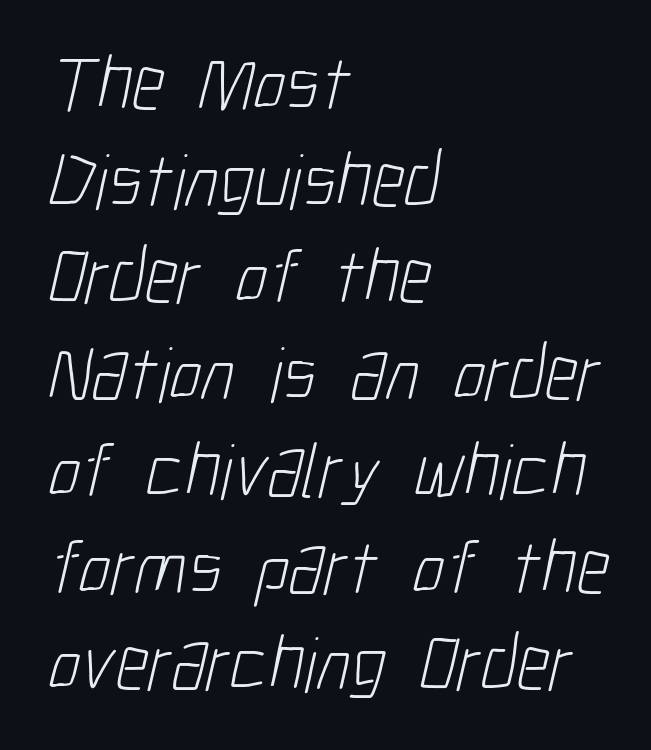
The image shows 78 px light, condensed sans-serif type; set left-aligned, line spacing 1.24x, normal letter spacing, not underlined; low stroke contrast and a medium x-height.
